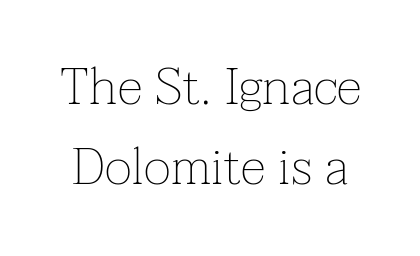
{"serif": "yes", "italic": "no", "bold": "no", "weight": "thin", "width": "normal", "stroke_contrast": "low", "x_height": "medium", "monospaced": "no", "underline": "no", "line_spacing": "normal", "line_spacing_ratio": 1.54, "letter_spacing": "normal", "letter_spacing_em": 0.0, "glyph_px": 52}
